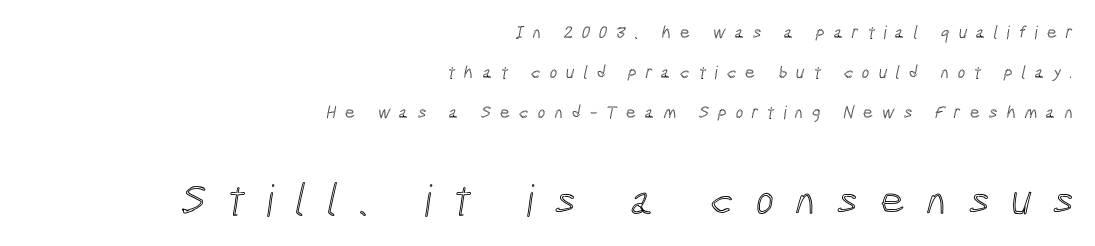
Substantial extra tracking has been applied to these lines. The foot of each line stays bare and open. Casual observation: everything's shoved over to the right. One glance says open: line gaps are wider than usual. The face used here is proportionally spaced, like ordinary book or web type. The letters in the lower block stand taller than those in the block above.
